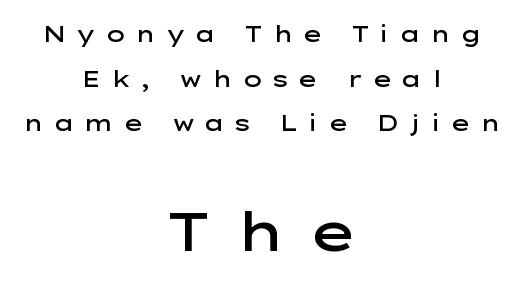
The image shows 54 px semibold, wide sans-serif type, upright; set centered, loose line spacing (2.03x), unusually wide letter spacing (+0.38 em), not underlined; the second (bottom) block is 2.45x larger; low stroke contrast and a medium x-height.
